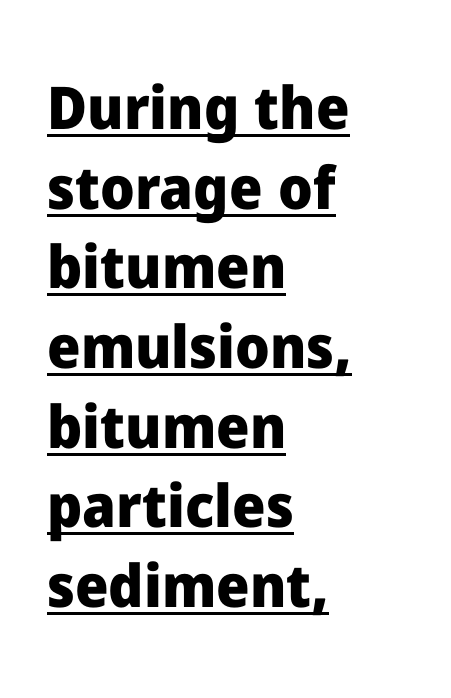
Q: Is the text bold? A: Yes.
Q: Is the text italic (slanted)? A: No, it is upright.
Q: Is the typeface a serif or a sans-serif typeface? A: Sans-serif.
Q: Is the text underlined? A: Yes.
Q: How is the paragraph aligned? A: Left-aligned.
Q: Is the spacing between letters normal or unusually wide? A: Normal.
Q: Is the spacing between lines tight, normal or loose? A: Normal.
Q: Width (condensed, normal, or wide)? A: Normal.
Q: Stroke contrast? A: Low.
Q: x-height? A: Medium.
Q: Monospaced? A: No.
